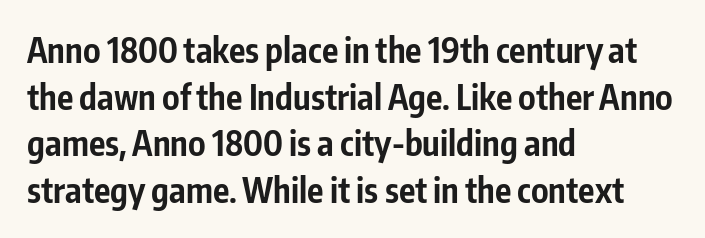
Q: Is the text bold? A: Yes.
Q: Is the text italic (slanted)? A: No, it is upright.
Q: Is the typeface a serif or a sans-serif typeface? A: Sans-serif.
Q: Is the text underlined? A: No.
Q: How is the paragraph aligned? A: Left-aligned.
Q: Is the spacing between letters normal or unusually wide? A: Normal.
Q: Is the spacing between lines tight, normal or loose? A: Normal.
Q: Width (condensed, normal, or wide)? A: Condensed.
Q: Stroke contrast? A: Low.
Q: x-height? A: Medium.
Q: Monospaced? A: No.
